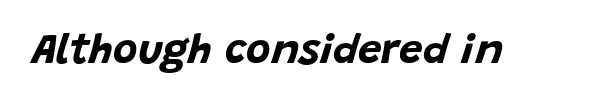
{"italic": "yes", "lean": "right", "slant_degrees": 15, "bold": "yes", "weight": "bold", "width": "normal", "stroke_contrast": "low", "x_height": "large", "monospaced": "no", "underline": "no", "letter_spacing": "normal", "letter_spacing_em": 0.0, "glyph_px": 42}
